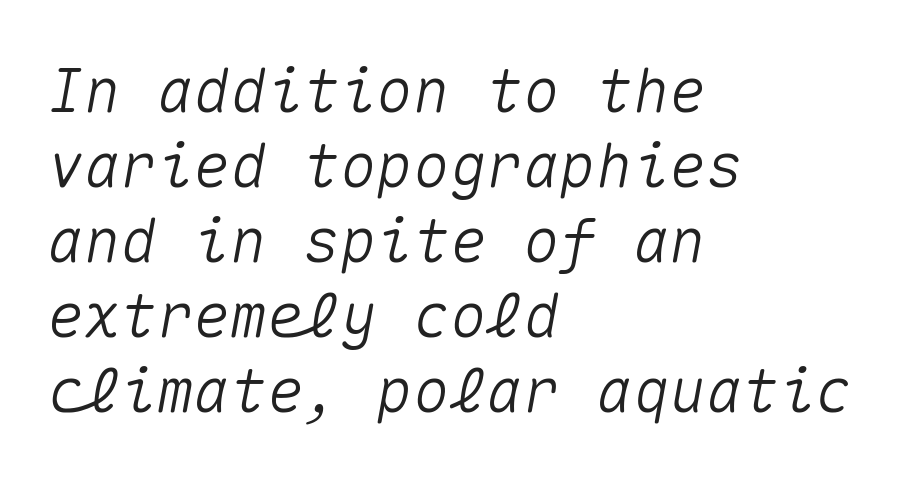
{"italic": "yes", "lean": "right", "slant_degrees": 10, "width": "normal", "stroke_contrast": "medium", "x_height": "medium", "monospaced": "yes", "underline": "no", "align": "left", "line_spacing_ratio": 1.23, "letter_spacing": "normal", "letter_spacing_em": 0.0, "glyph_px": 61}
